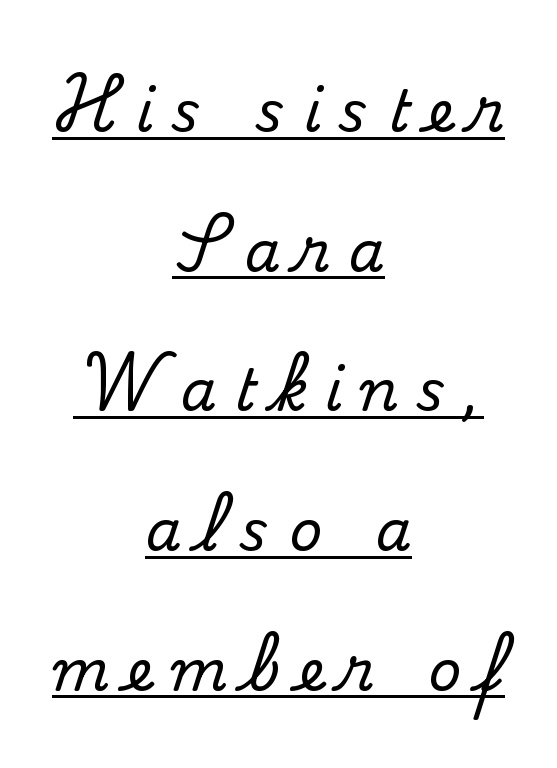
You could not count columns in this text — the font is proportionally spaced. Successive baselines arrive slowly, with a big drop between each. Descenders here cross a horizontal rule under the line. This sample uses expanded letter spacing, leaving extra air between glyphs.
